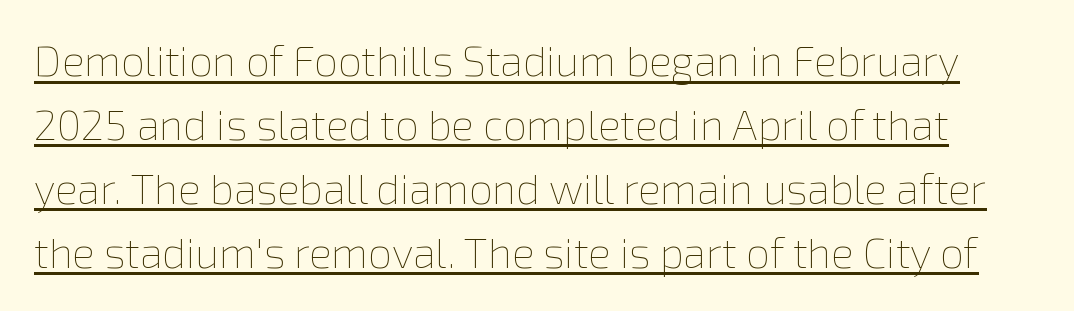
The image shows 42 px thin type, upright; set normal line spacing (1.52x), normal letter spacing, underlined; a medium x-height.
